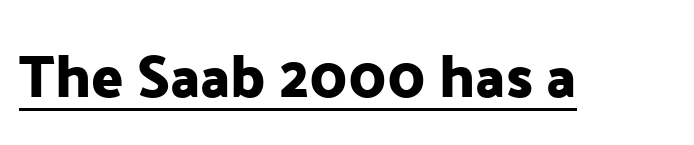
{"serif": "no", "italic": "no", "width": "normal", "stroke_contrast": "low", "x_height": "medium", "monospaced": "no", "underline": "yes", "letter_spacing": "normal", "letter_spacing_em": 0.0, "glyph_px": 59}
